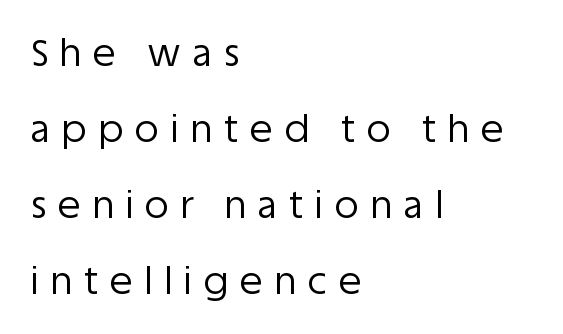
The image shows 37 px regular-weight sans-serif type, upright; set left-aligned, loose line spacing (2.05x), unusually wide letter spacing (+0.32 em), not underlined; low stroke contrast and a large x-height.
